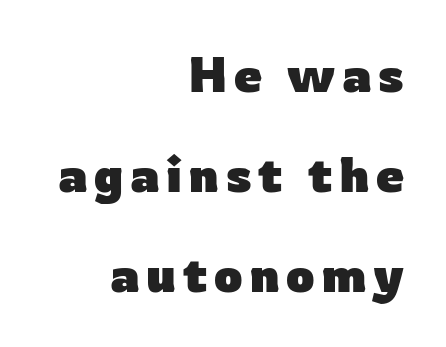
The image shows 50 px heavy sans-serif type, upright; set right-aligned, loose line spacing (2.0x), not underlined; low stroke contrast and a medium x-height.
